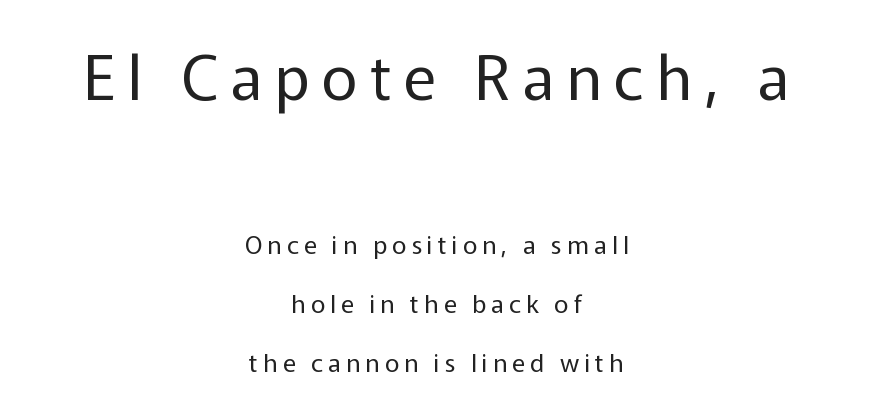
{"serif": "no", "italic": "no", "bold": "no", "weight": "regular", "width": "normal", "stroke_contrast": "low", "x_height": "medium", "monospaced": "no", "underline": "no", "align": "center", "line_spacing": "loose", "line_spacing_ratio": 2.37, "letter_spacing": "wide", "letter_spacing_em": 0.2, "larger_block": "first", "size_ratio": 2.48, "glyph_px": 62}
